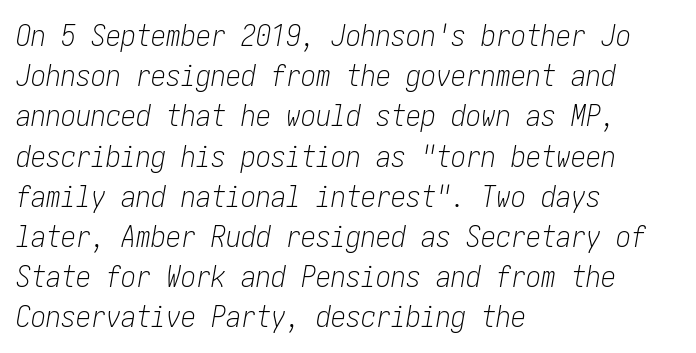
Q: Is the text bold? A: No.
Q: Is the text italic (slanted)? A: Yes, it leans right by about 10 degrees.
Q: Is the text underlined? A: No.
Q: How is the paragraph aligned? A: Left-aligned.
Q: Is the spacing between letters normal or unusually wide? A: Normal.
Q: Is the spacing between lines tight, normal or loose? A: Normal.
Q: Width (condensed, normal, or wide)? A: Condensed.
Q: Stroke contrast? A: Low.
Q: x-height? A: Medium.
